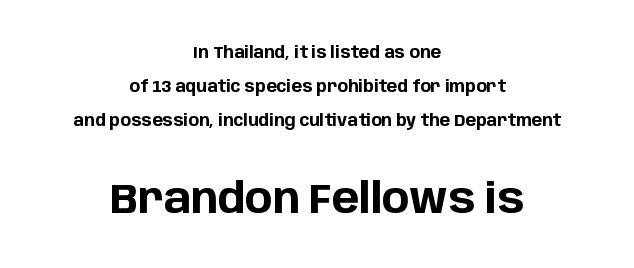
The image shows 41 px bold sans-serif type, upright; set centered, loose line spacing (2.12x), normal letter spacing, not underlined; the second (bottom) block is 2.56x larger; low stroke contrast and a large x-height.
